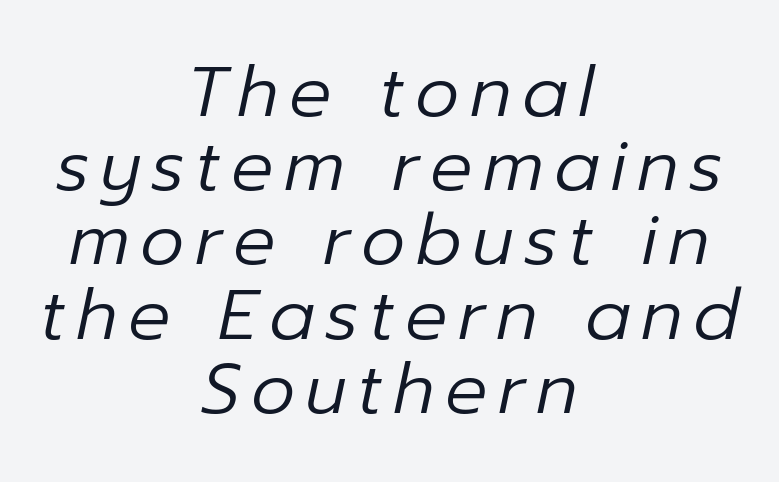
Q: Is the text bold? A: No.
Q: Is the text italic (slanted)? A: Yes, it leans right by about 12 degrees.
Q: Is the text underlined? A: No.
Q: How is the paragraph aligned? A: Centered.
Q: Is the spacing between lines tight, normal or loose? A: Tight.
Q: Width (condensed, normal, or wide)? A: Normal.
Q: Stroke contrast? A: Low.
Q: x-height? A: Medium.
Q: Monospaced? A: No.
